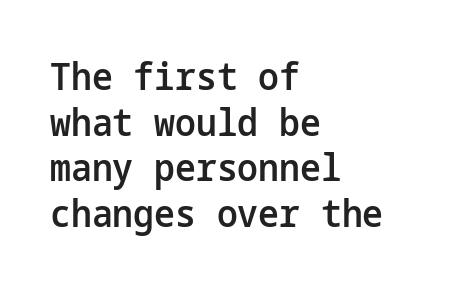
Lines of text with bare space underneath. Does extra space separate the letters? No, they use regular spacing. Upright lettering throughout. The font family rendered here belongs to the sans-serif group. Horizontal alignment here is leftward, the default for most running prose. What weight is shown? A semibold, between regular and bold.
